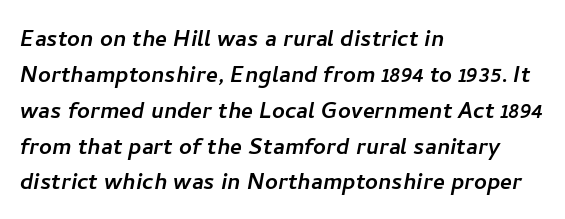
In terms of letterform style, serifs are entirely absent. Reading down the column, the eye jumps a familiar distance to each next line. This sample has the flowing, uneven cadence of proportional lettering. The line texture is even and compact thanks to regular tracking. This rendering uses left alignment, leaving the right contour irregular.
